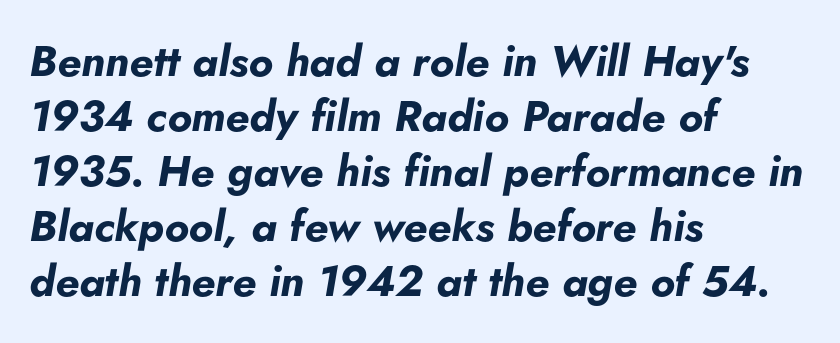
The designer left line spacing at the default. A classic flush-left, rag-right setting is used for this passage. There is no visible air inserted between adjacent glyphs. Letters rest on an invisible, unmarked baseline. These lines are rendered in a variable-pitch font. Weight: bold.
